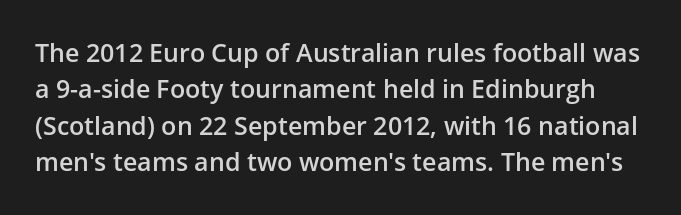
Q: Is the text bold? A: Semi-bold.
Q: Is the text italic (slanted)? A: No, it is upright.
Q: Is the text underlined? A: No.
Q: Is the spacing between letters normal or unusually wide? A: Normal.
Q: Is the spacing between lines tight, normal or loose? A: Normal.
